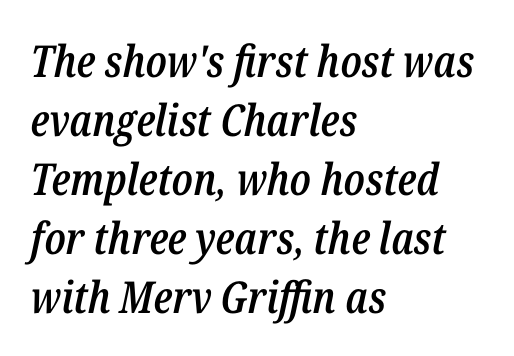
Q: Is the text bold? A: Semi-bold.
Q: Is the text italic (slanted)? A: Yes, it leans right by about 12 degrees.
Q: Is the text underlined? A: No.
Q: How is the paragraph aligned? A: Left-aligned.
Q: Is the spacing between letters normal or unusually wide? A: Normal.
Q: Is the spacing between lines tight, normal or loose? A: Normal.
Q: Width (condensed, normal, or wide)? A: Condensed.
Q: Stroke contrast? A: Low.
Q: x-height? A: Medium.
Q: Monospaced? A: No.
